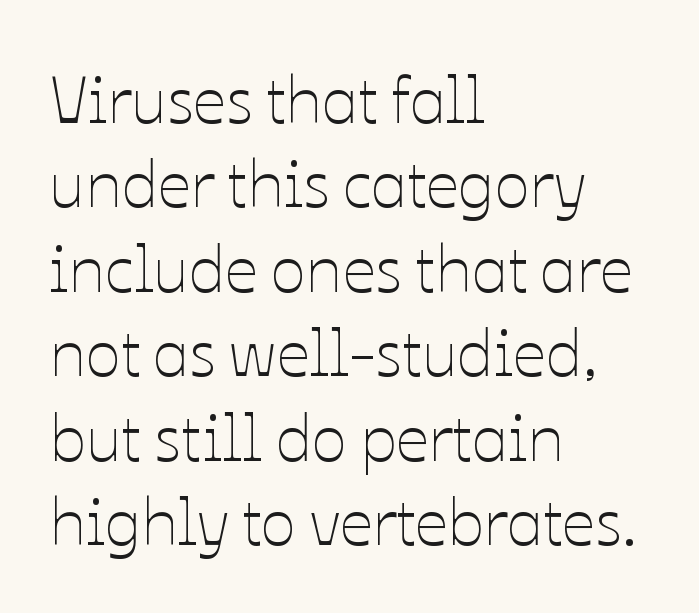
Q: Is the text bold? A: No.
Q: Is the text italic (slanted)? A: No, it is upright.
Q: Is the text underlined? A: No.
Q: How is the paragraph aligned? A: Left-aligned.
Q: Is the spacing between letters normal or unusually wide? A: Normal.
Q: Is the spacing between lines tight, normal or loose? A: Normal.
Q: Width (condensed, normal, or wide)? A: Normal.
Q: Stroke contrast? A: Low.
Q: x-height? A: Medium.
Q: Monospaced? A: No.
